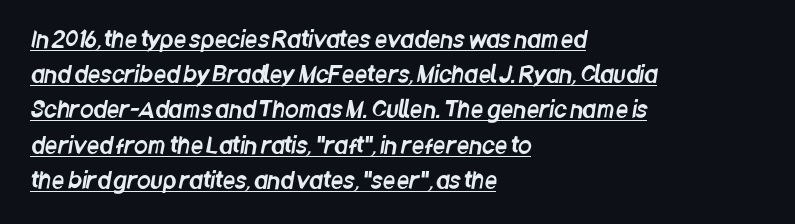
The image shows 22 px text type; set left-aligned, normal line spacing (1.6x), normal letter spacing, underlined.
